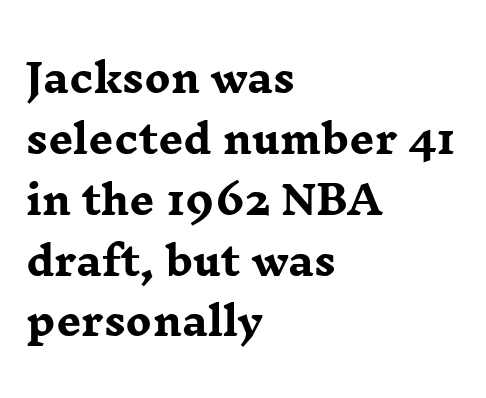
A typesetter would call this leading conventional body-copy spacing. There is no visible air inserted between adjacent glyphs. You could not count columns in this text — the font is proportionally spaced. Honestly, there is no underline to notice here at all.
